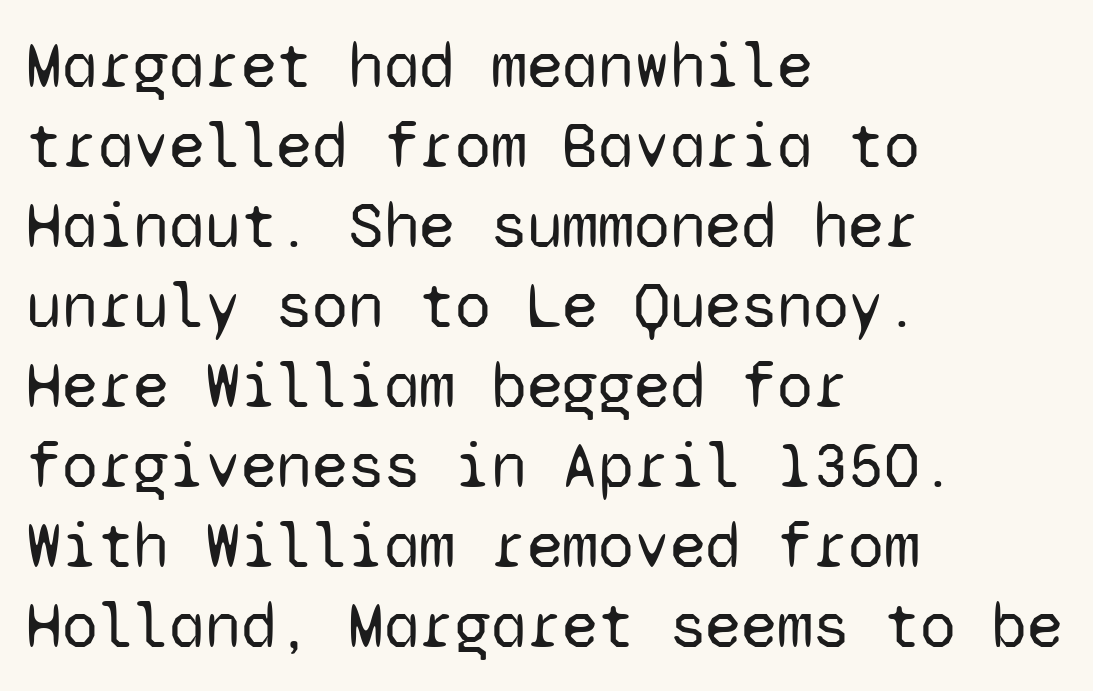
Rule under the text: the space is simply empty. No extra tracking has been applied to these lines. It's the straight-up-and-down kind of type. The glyphs in this specimen are sans serif. No chunkiness to these letters — they're not bold.
